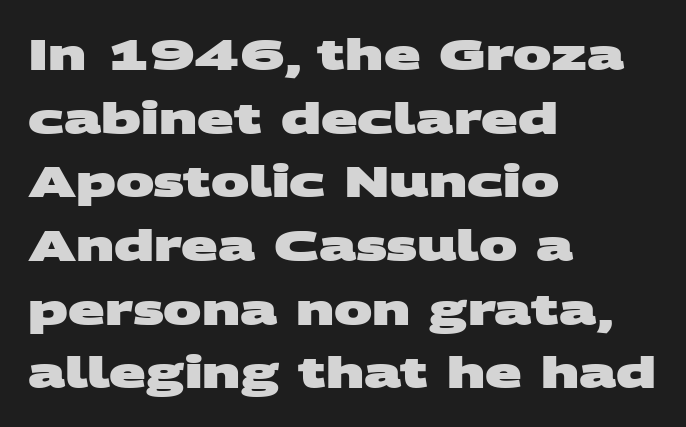
The image shows 43 px heavy, wide sans-serif type; set left-aligned, normal line spacing (1.48x), normal letter spacing, not underlined; medium stroke contrast and a large x-height.
